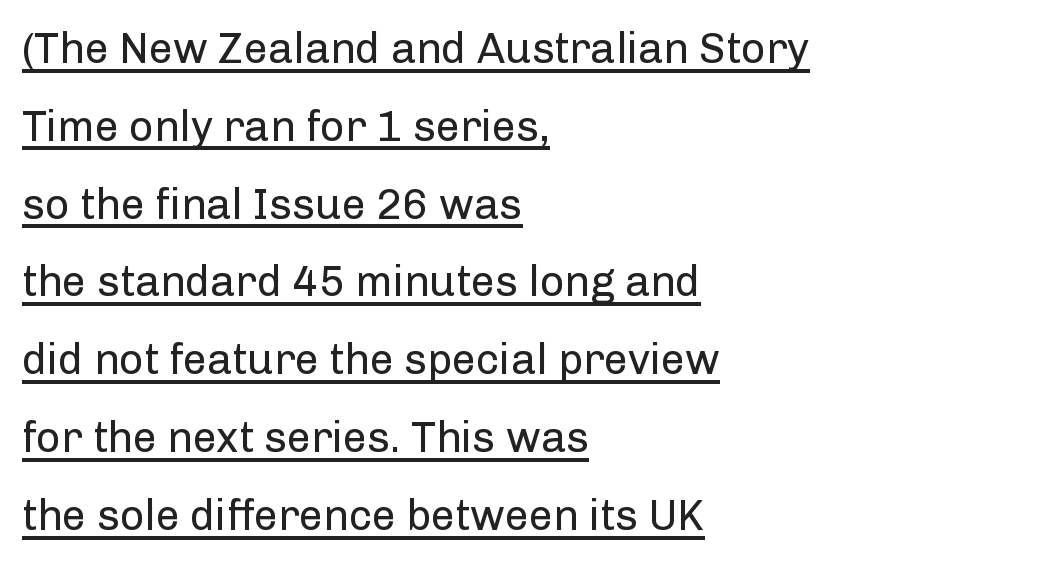
Q: Is the text bold? A: No.
Q: Is the text italic (slanted)? A: No, it is upright.
Q: Is the typeface a serif or a sans-serif typeface? A: Sans-serif.
Q: Is the text underlined? A: Yes.
Q: How is the paragraph aligned? A: Left-aligned.
Q: Is the spacing between letters normal or unusually wide? A: Normal.
Q: Width (condensed, normal, or wide)? A: Normal.
Q: Stroke contrast? A: Low.
Q: x-height? A: Medium.
Q: Monospaced? A: No.
